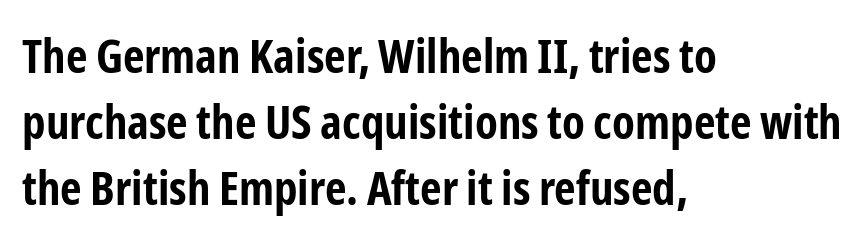
The image shows 47 px bold, condensed sans-serif type, upright; set left-aligned, normal line spacing (1.4x), normal letter spacing, not underlined; low stroke contrast and a medium x-height.
